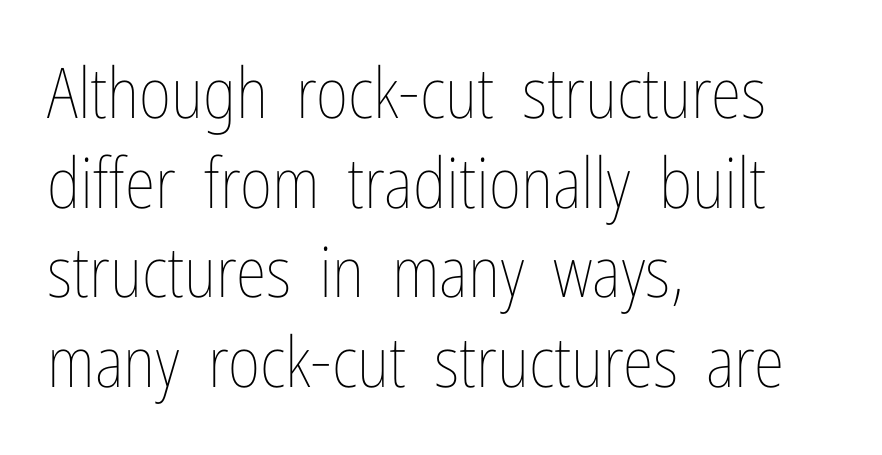
{"italic": "no", "bold": "no", "weight": "thin", "width": "condensed", "stroke_contrast": "low", "x_height": "medium", "monospaced": "no", "underline": "no", "align": "left", "line_spacing": "normal", "line_spacing_ratio": 1.28, "letter_spacing": "normal", "letter_spacing_em": 0.0, "glyph_px": 70}
